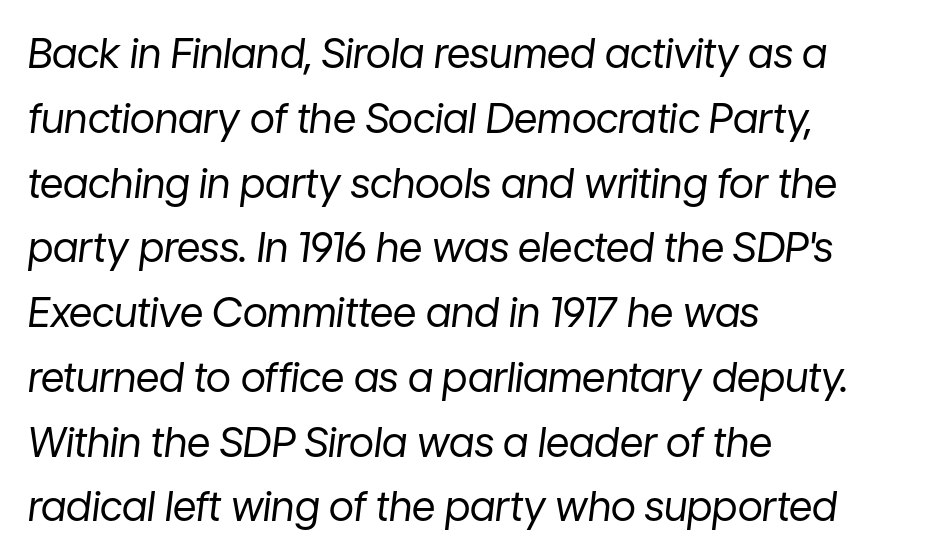
Q: Is the text bold? A: No.
Q: Is the text italic (slanted)? A: Yes, it leans right by about 7 degrees.
Q: Is the text underlined? A: No.
Q: How is the paragraph aligned? A: Left-aligned.
Q: Is the spacing between letters normal or unusually wide? A: Normal.
Q: Is the spacing between lines tight, normal or loose? A: Normal.
Q: Width (condensed, normal, or wide)? A: Normal.
Q: Stroke contrast? A: Low.
Q: x-height? A: Medium.
Q: Monospaced? A: No.
